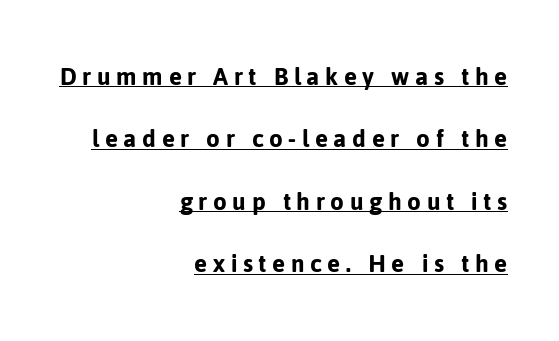
Q: Is the text italic (slanted)? A: No, it is upright.
Q: Is the typeface a serif or a sans-serif typeface? A: Sans-serif.
Q: Is the text underlined? A: Yes.
Q: How is the paragraph aligned? A: Right-aligned.
Q: Is the spacing between letters normal or unusually wide? A: Unusually wide.
Q: Is the spacing between lines tight, normal or loose? A: Loose.
Q: Width (condensed, normal, or wide)? A: Normal.
Q: Stroke contrast? A: Low.
Q: x-height? A: Medium.
Q: Monospaced? A: No.
